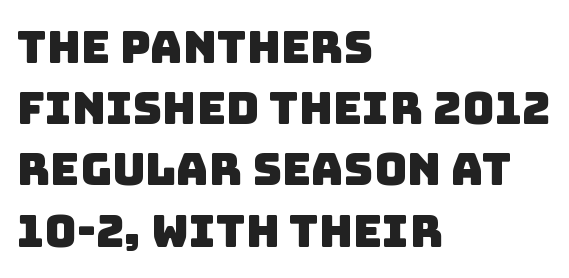
{"serif": "no", "width": "normal", "stroke_contrast": "low", "x_height": "large", "monospaced": "no", "underline": "no", "align": "left", "line_spacing": "normal", "line_spacing_ratio": 1.36, "letter_spacing": "normal", "letter_spacing_em": 0.0, "glyph_px": 45}
